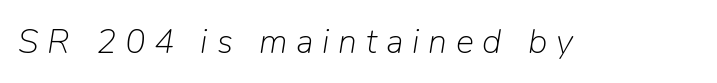
Q: Is the text bold? A: No.
Q: Is the text italic (slanted)? A: Yes, it leans right by about 9 degrees.
Q: Is the text underlined? A: No.
Q: Is the spacing between letters normal or unusually wide? A: Unusually wide.
Q: Width (condensed, normal, or wide)? A: Normal.
Q: Stroke contrast? A: Low.
Q: x-height? A: Medium.
Q: Monospaced? A: No.
